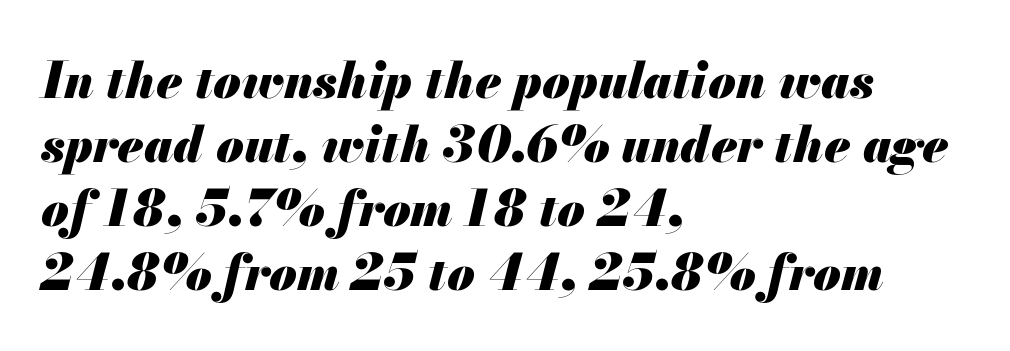
{"italic": "yes", "lean": "right", "slant_degrees": 13, "bold": "yes", "weight": "heavy", "width": "normal", "stroke_contrast": "medium", "x_height": "small", "monospaced": "no", "underline": "no", "align": "left", "line_spacing": "normal", "line_spacing_ratio": 1.28, "letter_spacing": "normal", "letter_spacing_em": 0.0, "glyph_px": 50}
